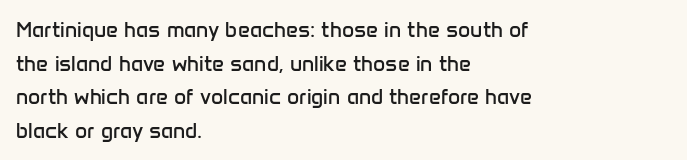
Q: Is the text bold? A: No.
Q: Is the text italic (slanted)? A: No, it is upright.
Q: Is the text underlined? A: No.
Q: How is the paragraph aligned? A: Left-aligned.
Q: Is the spacing between letters normal or unusually wide? A: Normal.
Q: Is the spacing between lines tight, normal or loose? A: Normal.
